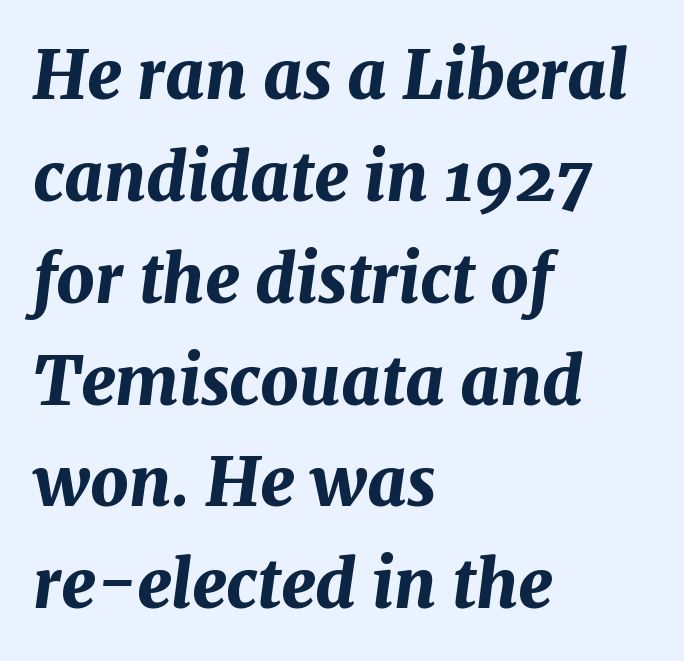
The image shows 67 px bold type, italic (leaning right); set left-aligned, normal line spacing (1.52x), normal letter spacing, not underlined; medium stroke contrast and a medium x-height.
